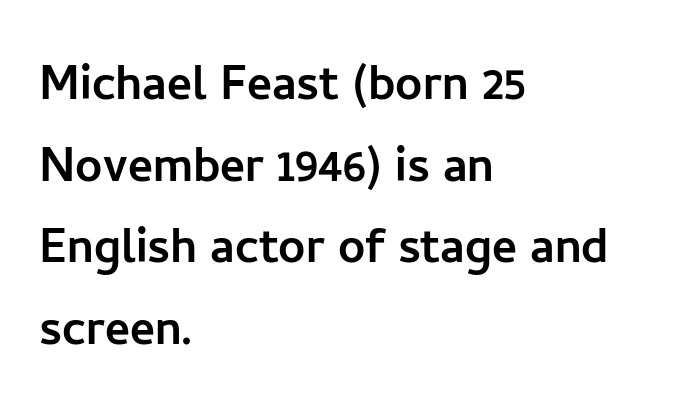
{"serif": "no", "italic": "no", "width": "normal", "stroke_contrast": "low", "x_height": "medium", "monospaced": "no", "underline": "no", "align": "left", "line_spacing": "normal", "line_spacing_ratio": 1.36, "letter_spacing": "normal", "letter_spacing_em": 0.0, "glyph_px": 60}
